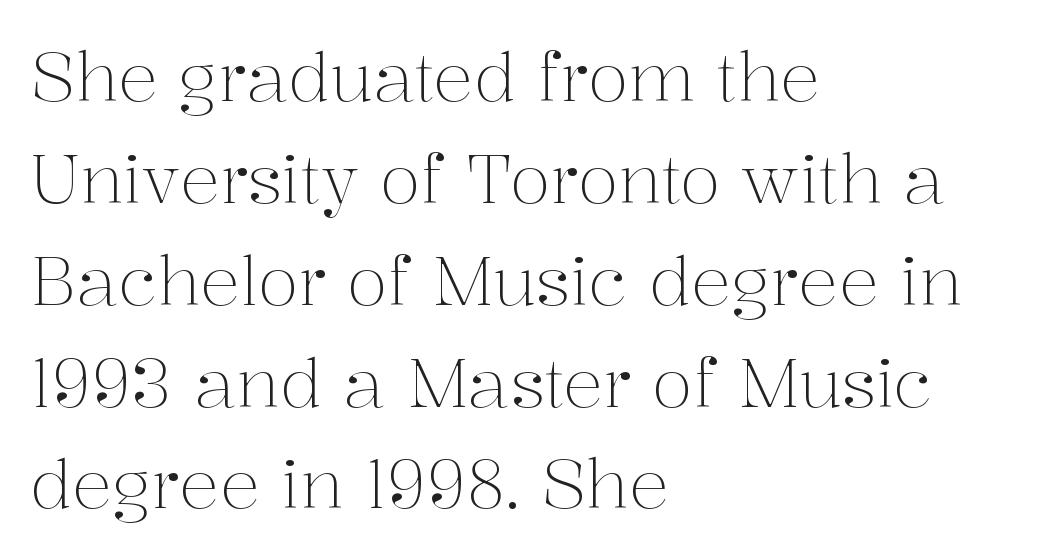
{"serif": "yes", "italic": "no", "bold": "no", "weight": "light", "width": "normal", "stroke_contrast": "medium", "x_height": "medium", "monospaced": "no", "underline": "no", "align": "left", "line_spacing": "normal", "line_spacing_ratio": 1.52, "letter_spacing": "normal", "letter_spacing_em": 0.0, "glyph_px": 67}
